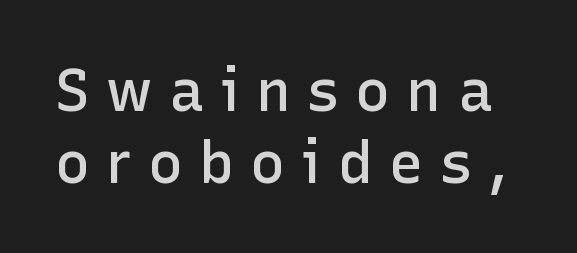
The image shows 58 px semibold sans-serif type, upright; set line spacing 1.24x, unusually wide letter spacing (+0.28 em), not underlined; low stroke contrast and a medium x-height.
